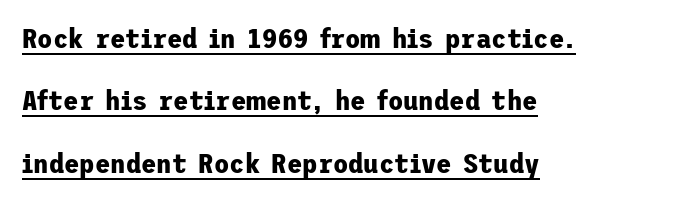
{"serif": "no", "italic": "no", "bold": "yes", "weight": "bold", "width": "normal", "stroke_contrast": "low", "x_height": "medium", "underline": "yes", "align": "left", "line_spacing": "loose", "line_spacing_ratio": 2.23, "letter_spacing": "normal", "letter_spacing_em": 0.0, "glyph_px": 28}
